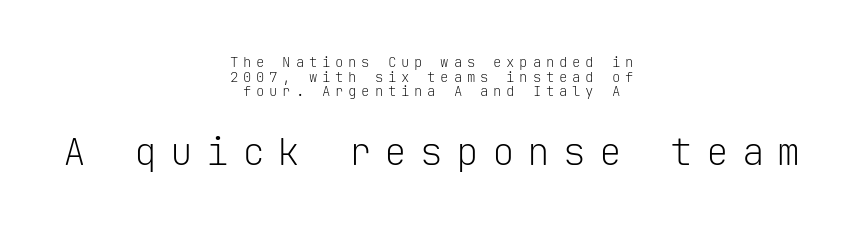
Q: Is the text bold? A: No.
Q: Is the text italic (slanted)? A: No, it is upright.
Q: Is the typeface a serif or a sans-serif typeface? A: Sans-serif.
Q: Is the text underlined? A: No.
Q: How is the paragraph aligned? A: Centered.
Q: Is the spacing between letters normal or unusually wide? A: Unusually wide.
Q: Is the spacing between lines tight, normal or loose? A: Tight.
Q: Which block of text is set in a larger size, the first (top) or the second (bottom)? A: The second (bottom) one.
Q: Width (condensed, normal, or wide)? A: Normal.
Q: Stroke contrast? A: Low.
Q: x-height? A: Medium.
Q: Monospaced? A: Yes.
